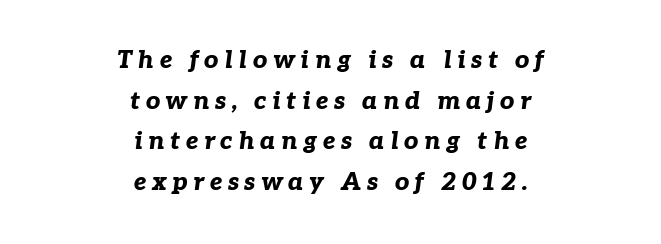
Q: Is the text bold? A: Yes.
Q: Is the text italic (slanted)? A: Yes, it leans right by about 7 degrees.
Q: Is the text underlined? A: No.
Q: How is the paragraph aligned? A: Centered.
Q: Is the spacing between letters normal or unusually wide? A: Unusually wide.
Q: Is the spacing between lines tight, normal or loose? A: Normal.
